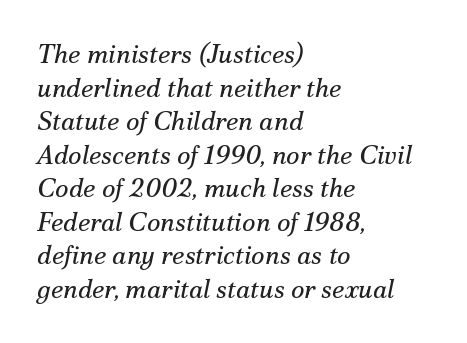
This sample uses an oblique cut, with every glyph tilted off the vertical. Inter-character spacing is left at the font's built-in metrics. Descender tails drop into unmarked territory. Is there much room between lines? A standard amount, neither cramped nor airy.
